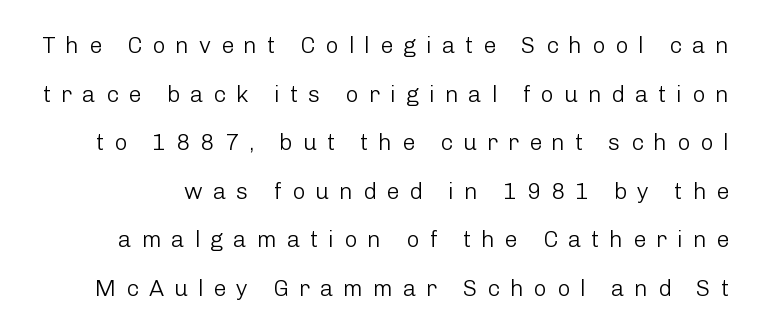
This rendering features lettering with no underline. Designer's note — italics off, roman on. Weight class: somewhere from thin through regular. Each word looks stretched out because of the extra space between its letters.
